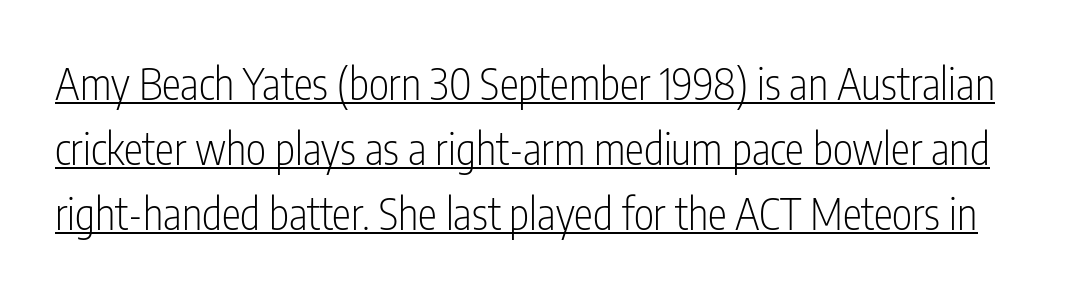
Q: Is the text bold? A: No.
Q: Is the text italic (slanted)? A: No, it is upright.
Q: Is the typeface a serif or a sans-serif typeface? A: Sans-serif.
Q: Is the text underlined? A: Yes.
Q: Is the spacing between letters normal or unusually wide? A: Normal.
Q: Is the spacing between lines tight, normal or loose? A: Normal.
Q: Width (condensed, normal, or wide)? A: Condensed.
Q: Stroke contrast? A: Low.
Q: x-height? A: Medium.
Q: Monospaced? A: No.
